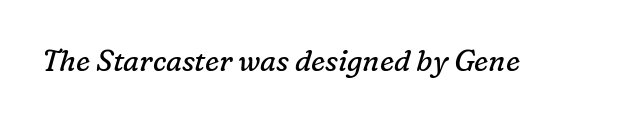
Q: Is the text bold? A: No.
Q: Is the text italic (slanted)? A: Yes, it leans right by about 16 degrees.
Q: Is the typeface a serif or a sans-serif typeface? A: Serif.
Q: Is the text underlined? A: No.
Q: Is the spacing between letters normal or unusually wide? A: Normal.
Q: Width (condensed, normal, or wide)? A: Normal.
Q: Stroke contrast? A: Low.
Q: x-height? A: Medium.
Q: Monospaced? A: No.
